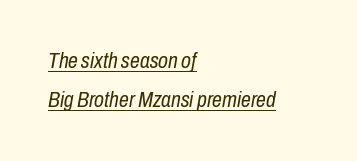
The image shows 22 px text type, italic (leaning right); set left-aligned, line spacing 1.78x, normal letter spacing, underlined.
